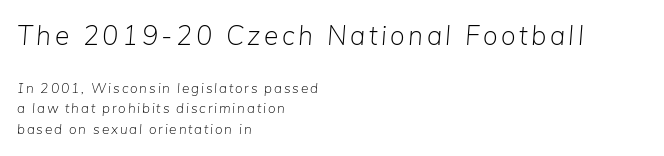
The rendering uses a moderate line-height, typical for paragraphs. Each stroke keeps to a modest, everyday thickness or less. Look at the glyph heights: the upper group is clearly the bigger setting. Does the copy run flush right? No — it runs flush left. Only glyphs here, with clear space below each row. The lettering tilts uniformly, giving the passage an italic look.
